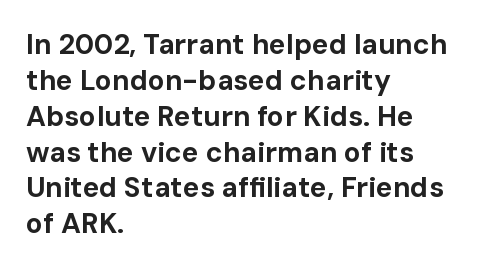
{"serif": "no", "italic": "no", "bold": "yes", "weight": "bold", "width": "normal", "stroke_contrast": "low", "x_height": "medium", "monospaced": "no", "underline": "no", "align": "left", "line_spacing": "normal", "line_spacing_ratio": 1.28, "letter_spacing": "normal", "letter_spacing_em": 0.0, "glyph_px": 28}
